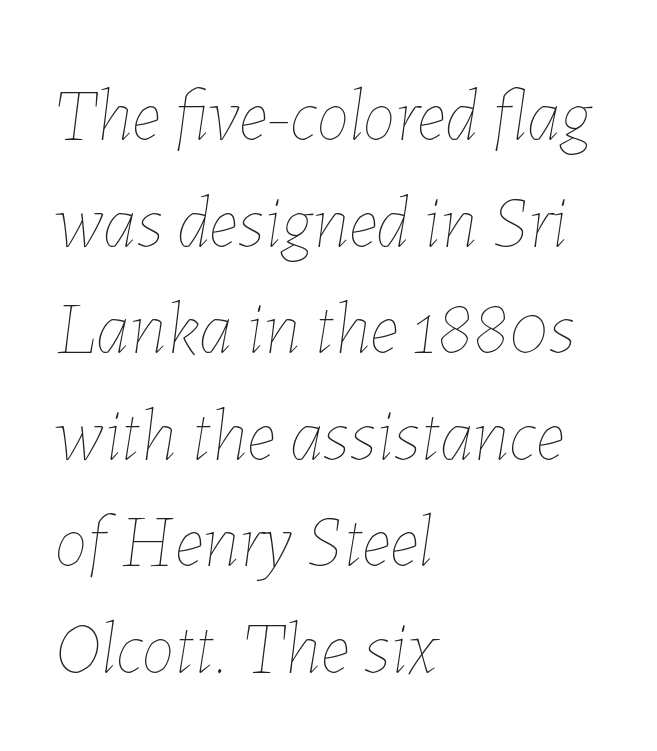
Q: Is the text bold? A: No.
Q: Is the text italic (slanted)? A: Yes, it leans right by about 7 degrees.
Q: Is the text underlined? A: No.
Q: How is the paragraph aligned? A: Left-aligned.
Q: Is the spacing between letters normal or unusually wide? A: Normal.
Q: Is the spacing between lines tight, normal or loose? A: Normal.
Q: Width (condensed, normal, or wide)? A: Normal.
Q: Stroke contrast? A: Low.
Q: x-height? A: Medium.
Q: Monospaced? A: No.
